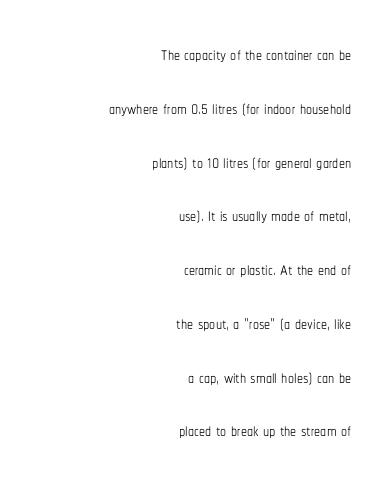
Q: Is the text bold? A: No.
Q: Is the text italic (slanted)? A: No, it is upright.
Q: Is the text underlined? A: No.
Q: How is the paragraph aligned? A: Right-aligned.
Q: Is the spacing between letters normal or unusually wide? A: Normal.
Q: Is the spacing between lines tight, normal or loose? A: Loose.
